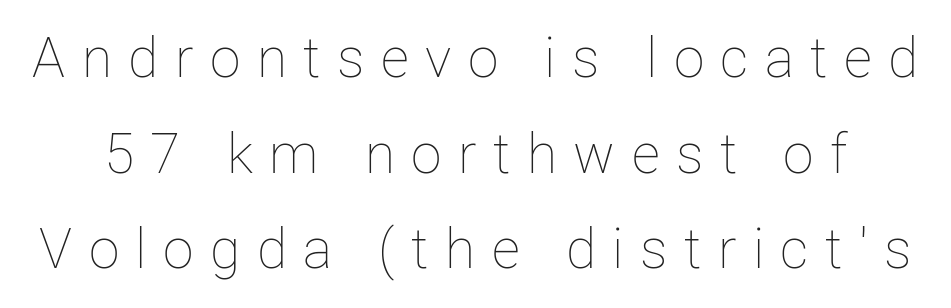
The face used here is rendered with a markedly widened letterfit. Each letter keeps its own natural width here, so spacing adapts to shape. A bare baseline throughout the passage. A typesetter would mark this as roman, not italic. A light-to-regular cut is what we see here.
